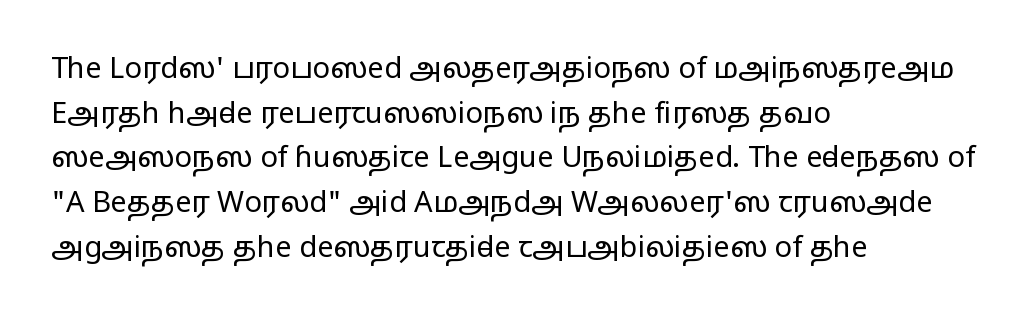
{"serif": "no", "italic": "no", "bold": "no", "weight": "regular", "width": "wide", "stroke_contrast": "low", "x_height": "medium", "monospaced": "no", "underline": "no", "align": "left", "line_spacing": "normal", "line_spacing_ratio": 1.54, "letter_spacing": "normal", "letter_spacing_em": 0.0, "glyph_px": 29}
